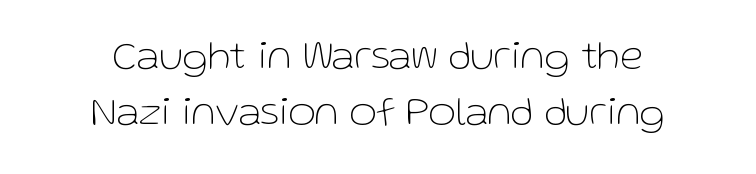
Q: Is the text bold? A: No.
Q: Is the text italic (slanted)? A: No, it is upright.
Q: Is the typeface a serif or a sans-serif typeface? A: Sans-serif.
Q: Is the text underlined? A: No.
Q: How is the paragraph aligned? A: Centered.
Q: Is the spacing between letters normal or unusually wide? A: Normal.
Q: Is the spacing between lines tight, normal or loose? A: Normal.
Q: Width (condensed, normal, or wide)? A: Normal.
Q: Stroke contrast? A: Low.
Q: x-height? A: Medium.
Q: Monospaced? A: No.
